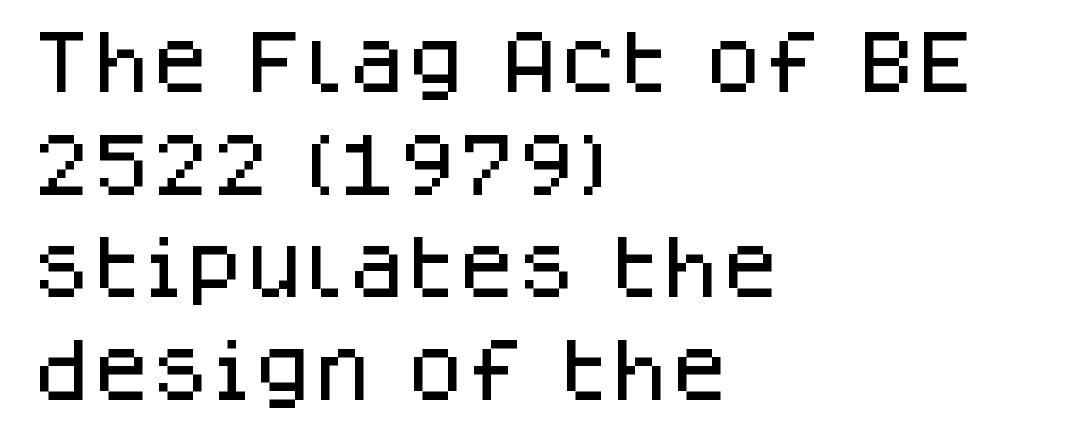
Letters rest on an invisible, unmarked baseline. Nobody touched the tracking dial on this one. The rendering anchors every line to the left-hand side. Notice how the stems are strictly vertical — no italics here. In terms of letterform style, serifs are entirely absent.
